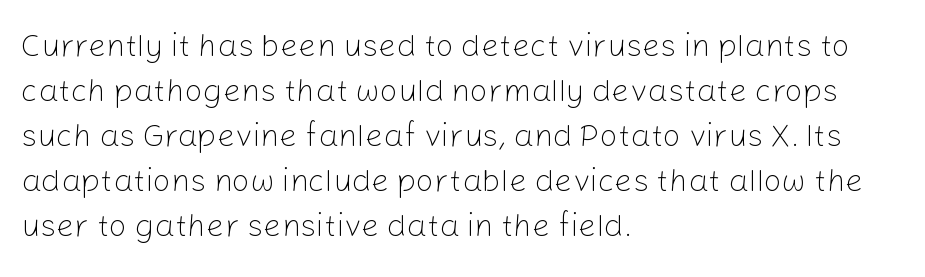
Q: Is the text bold? A: No.
Q: Is the text italic (slanted)? A: No, it is upright.
Q: Is the typeface a serif or a sans-serif typeface? A: Sans-serif.
Q: Is the text underlined? A: No.
Q: How is the paragraph aligned? A: Left-aligned.
Q: Is the spacing between letters normal or unusually wide? A: Normal.
Q: Is the spacing between lines tight, normal or loose? A: Normal.
Q: Width (condensed, normal, or wide)? A: Normal.
Q: Stroke contrast? A: Low.
Q: x-height? A: Medium.
Q: Monospaced? A: No.
